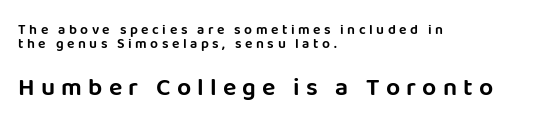
{"italic": "no", "underline": "no", "align": "left", "line_spacing": "tight", "line_spacing_ratio": 1.03, "letter_spacing": "wide", "letter_spacing_em": 0.25, "larger_block": "second", "size_ratio": 1.79, "glyph_px": 25}
